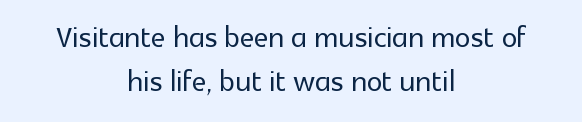
Q: Is the text italic (slanted)? A: No, it is upright.
Q: Is the typeface a serif or a sans-serif typeface? A: Sans-serif.
Q: Is the text underlined? A: No.
Q: How is the paragraph aligned? A: Centered.
Q: Is the spacing between letters normal or unusually wide? A: Normal.
Q: Is the spacing between lines tight, normal or loose? A: Tight.
Q: Width (condensed, normal, or wide)? A: Normal.
Q: x-height? A: Medium.
Q: Monospaced? A: No.
